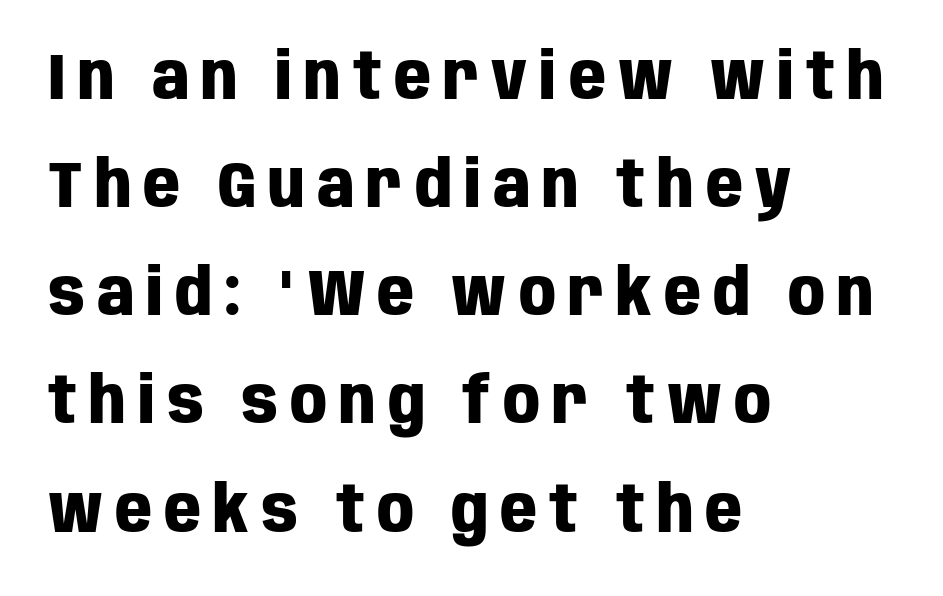
{"serif": "no", "italic": "no", "bold": "yes", "weight": "heavy", "width": "condensed", "stroke_contrast": "low", "x_height": "large", "monospaced": "no", "underline": "no", "align": "left", "line_spacing": "normal", "line_spacing_ratio": 1.69, "glyph_px": 64}
